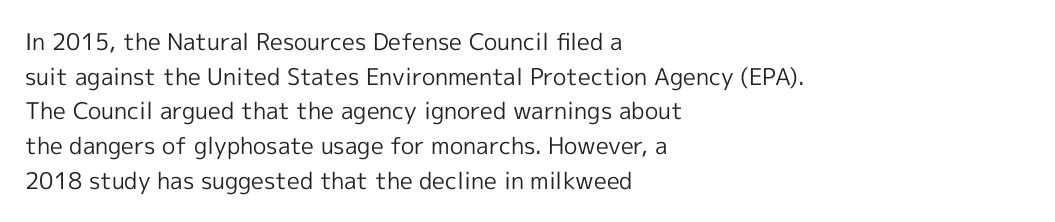
Vertical strokes here are truly vertical. Is the block centered? No — it sits flush against the left margin. Standard letterfit; no display-style spreading of the glyphs. This is not heavy type; no bold has been used.
